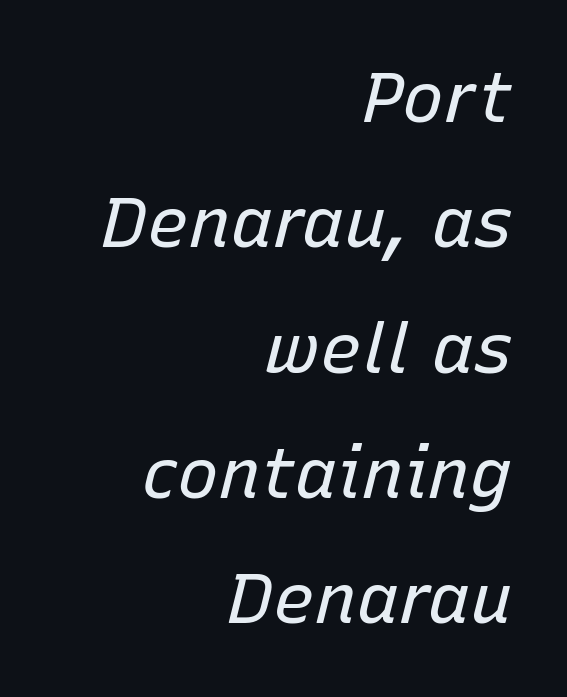
These lines are set flush right with a ragged left edge. Letters rest on an invisible, unmarked baseline. Weight: regular or lighter. The rendering applies a slant to the glyphs.
